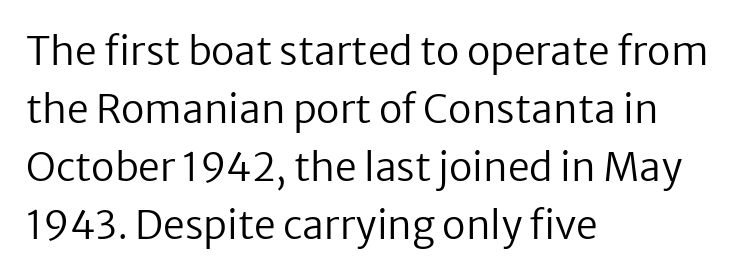
Q: Is the text bold? A: No.
Q: Is the text italic (slanted)? A: No, it is upright.
Q: Is the typeface a serif or a sans-serif typeface? A: Sans-serif.
Q: Is the text underlined? A: No.
Q: How is the paragraph aligned? A: Left-aligned.
Q: Is the spacing between letters normal or unusually wide? A: Normal.
Q: Is the spacing between lines tight, normal or loose? A: Normal.
Q: Width (condensed, normal, or wide)? A: Normal.
Q: Stroke contrast? A: Low.
Q: x-height? A: Medium.
Q: Monospaced? A: No.
